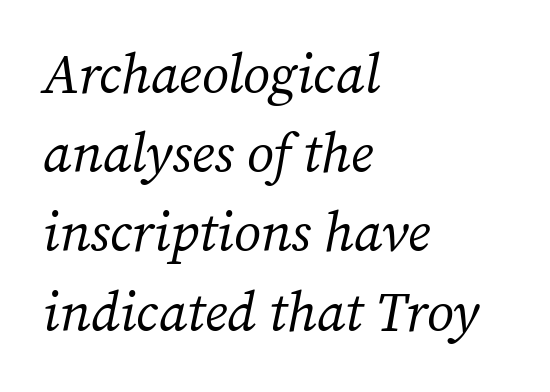
The passage is arranged the way most books set body copy — flush left. Serif or sans? Serif — the stroke terminals have little feet. Varying glyph widths throughout — classic text-font behaviour. Weight: regular or lighter.
